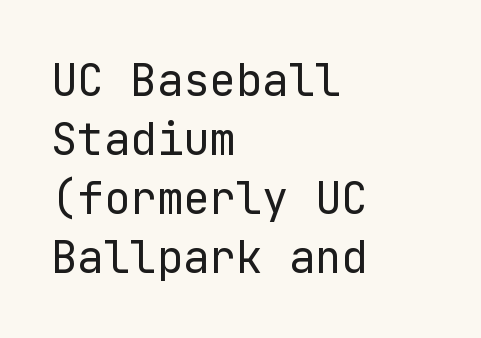
The line-height multiplier appears to be the usual default. The strokes carry an ordinary text weight at most. Note: no serifs on the glyphs. Bare-footed words on every line. One-word summary of the alignment: left.
